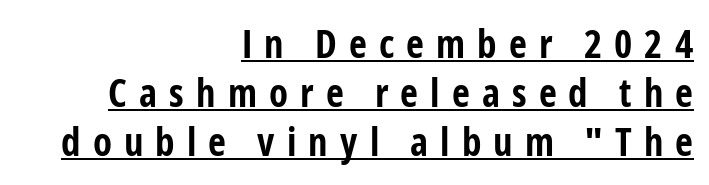
The image shows 39 px bold, condensed sans-serif type, upright; set right-aligned, normal line spacing (1.26x), unusually wide letter spacing (+0.31 em), underlined; low stroke contrast and a medium x-height.
